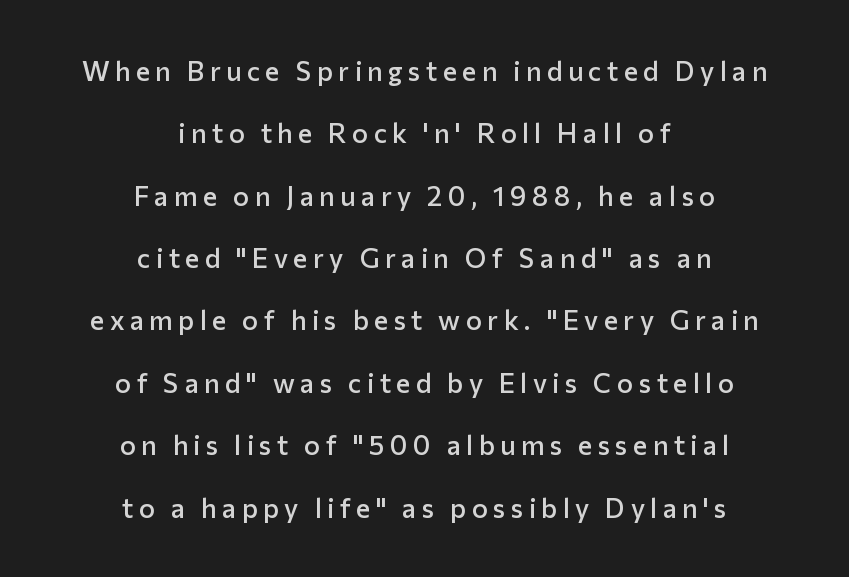
Q: Is the text bold? A: Semi-bold.
Q: Is the text italic (slanted)? A: No, it is upright.
Q: Is the text underlined? A: No.
Q: How is the paragraph aligned? A: Centered.
Q: Is the spacing between letters normal or unusually wide? A: Unusually wide.
Q: Is the spacing between lines tight, normal or loose? A: Loose.
